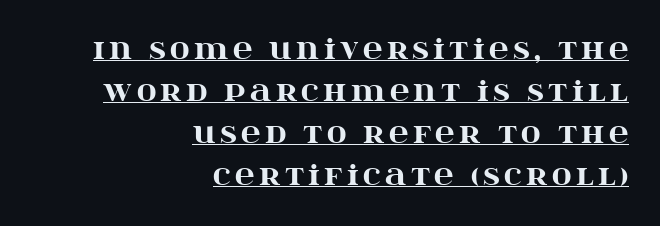
{"italic": "no", "bold": "yes", "underline": "yes", "align": "right", "line_spacing": "normal", "line_spacing_ratio": 1.56, "glyph_px": 27}
